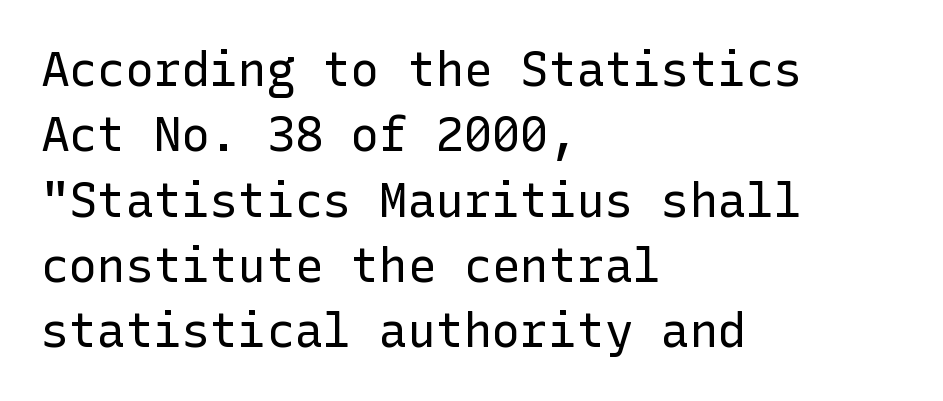
The image shows 47 px regular-weight sans-serif type, upright; set left-aligned, normal line spacing (1.39x), normal letter spacing, not underlined; low stroke contrast and a medium x-height.
